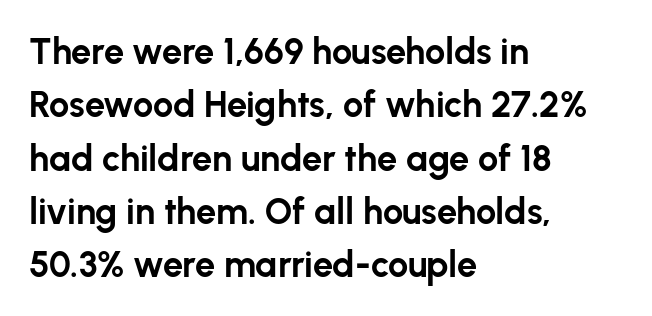
{"serif": "no", "italic": "no", "bold": "yes", "weight": "bold", "width": "normal", "stroke_contrast": "low", "x_height": "medium", "monospaced": "no", "underline": "no", "align": "left", "line_spacing": "normal", "line_spacing_ratio": 1.48, "letter_spacing": "normal", "letter_spacing_em": 0.0, "glyph_px": 36}
